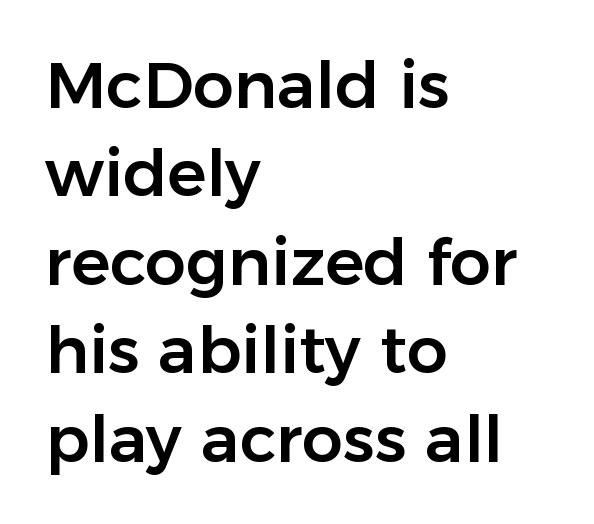
The image shows 65 px sans-serif type, upright; set left-aligned, normal line spacing (1.36x), normal letter spacing, not underlined; low stroke contrast and a medium x-height.
